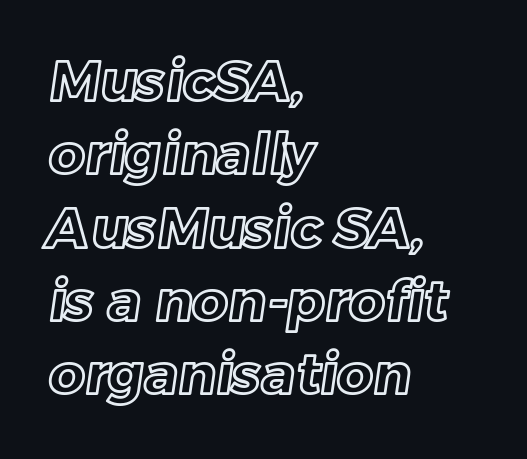
Q: Is the text underlined? A: No.
Q: How is the paragraph aligned? A: Left-aligned.
Q: Is the spacing between letters normal or unusually wide? A: Normal.
Q: Is the spacing between lines tight, normal or loose? A: Normal.
Q: Width (condensed, normal, or wide)? A: Normal.
Q: x-height? A: Medium.
Q: Monospaced? A: No.
